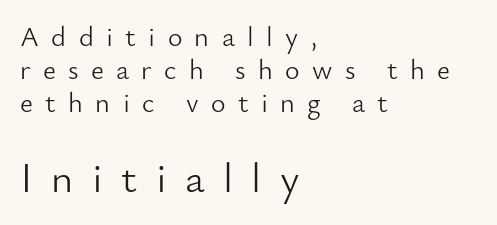
Q: Is the text bold? A: No.
Q: Is the text italic (slanted)? A: No, it is upright.
Q: Is the typeface a serif or a sans-serif typeface? A: Sans-serif.
Q: Is the text underlined? A: No.
Q: How is the paragraph aligned? A: Left-aligned.
Q: Is the spacing between letters normal or unusually wide? A: Unusually wide.
Q: Which block of text is set in a larger size, the first (top) or the second (bottom)? A: The second (bottom) one.
Q: Width (condensed, normal, or wide)? A: Normal.
Q: Stroke contrast? A: Low.
Q: x-height? A: Small.
Q: Monospaced? A: No.
